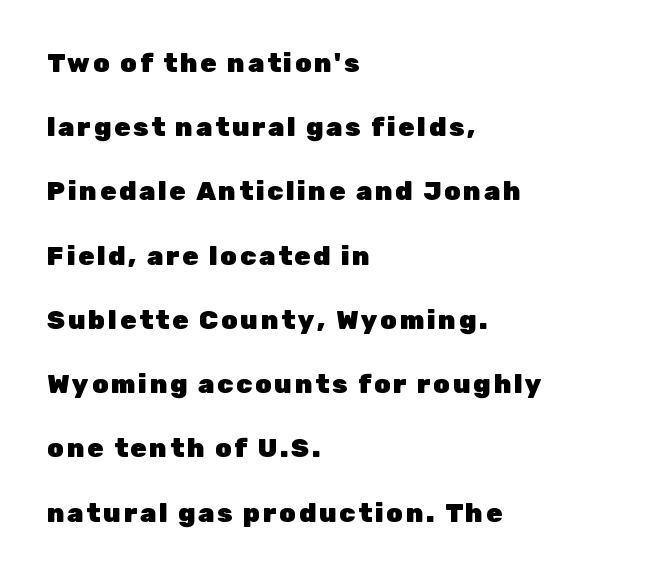
Q: Is the text bold? A: Yes.
Q: Is the text italic (slanted)? A: No, it is upright.
Q: Is the text underlined? A: No.
Q: How is the paragraph aligned? A: Left-aligned.
Q: Is the spacing between lines tight, normal or loose? A: Loose.
